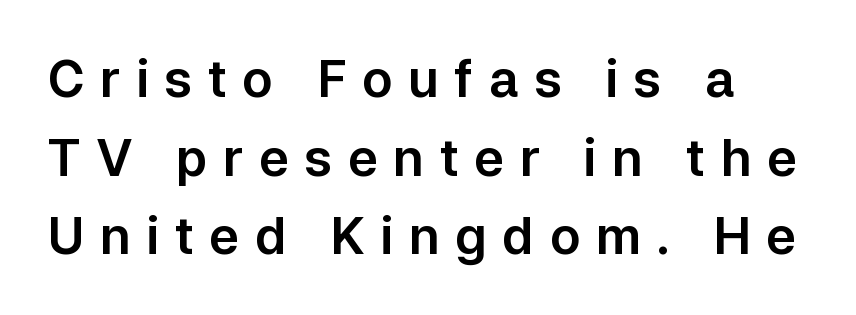
The image shows 51 px sans-serif type, upright; set normal line spacing (1.54x), unusually wide letter spacing (+0.3 em), not underlined; low stroke contrast and a medium x-height.
